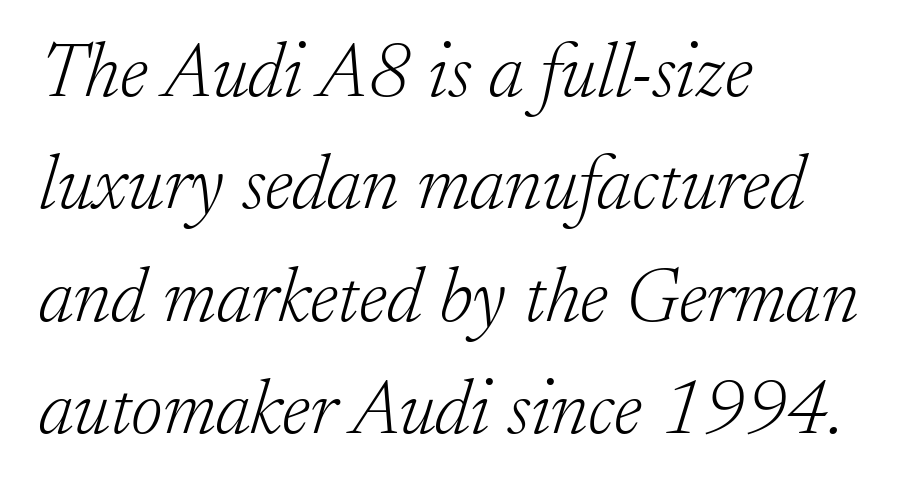
Q: Is the text bold? A: No.
Q: Is the text italic (slanted)? A: Yes, it leans right by about 17 degrees.
Q: Is the typeface a serif or a sans-serif typeface? A: Serif.
Q: Is the text underlined? A: No.
Q: How is the paragraph aligned? A: Left-aligned.
Q: Is the spacing between letters normal or unusually wide? A: Normal.
Q: Is the spacing between lines tight, normal or loose? A: Normal.
Q: Width (condensed, normal, or wide)? A: Normal.
Q: Stroke contrast? A: Low.
Q: x-height? A: Small.
Q: Monospaced? A: No.
